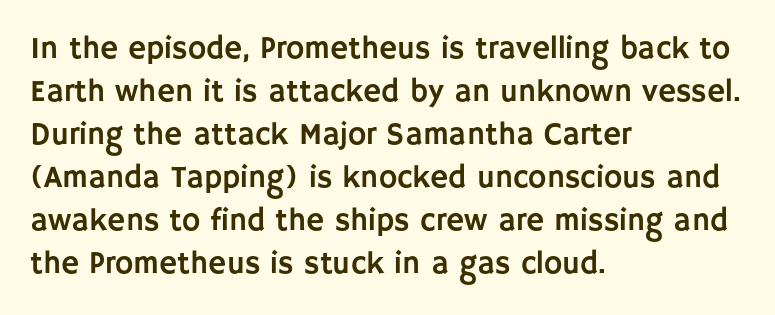
Reading down the block, your eye returns to a fixed left position each line. Normally led — the rows are evenly, conventionally spaced. Proportional: the letters do not fall into vertical columns. Nobody drew a line under any word here.
